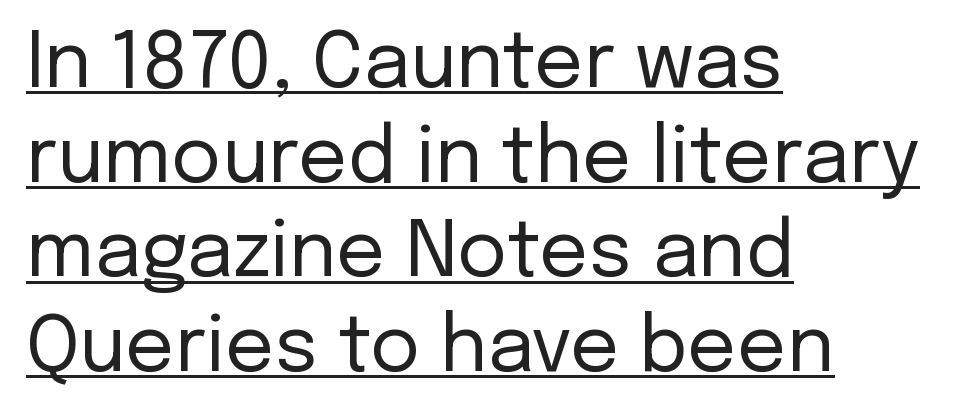
The image shows 77 px regular-weight sans-serif type, upright; set left-aligned, line spacing 1.23x, normal letter spacing, underlined; low stroke contrast and a medium x-height.
